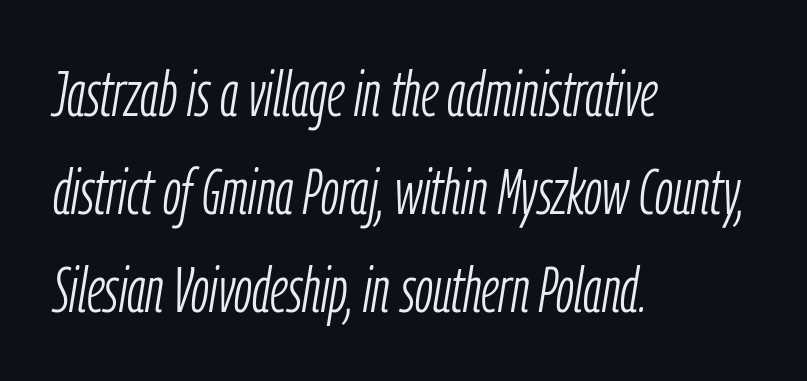
Q: Is the text bold? A: No.
Q: Is the text italic (slanted)? A: Yes, it leans right by about 9 degrees.
Q: Is the text underlined? A: No.
Q: How is the paragraph aligned? A: Left-aligned.
Q: Is the spacing between letters normal or unusually wide? A: Normal.
Q: Is the spacing between lines tight, normal or loose? A: Normal.
Q: Width (condensed, normal, or wide)? A: Condensed.
Q: Stroke contrast? A: Low.
Q: x-height? A: Medium.
Q: Monospaced? A: No.
